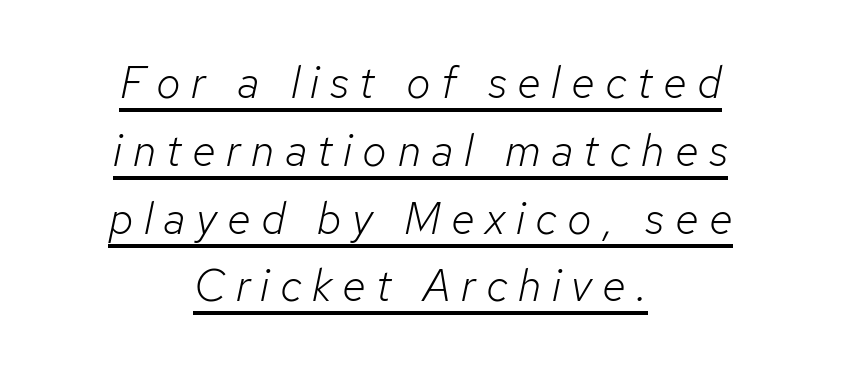
Is there much room between lines? A standard amount, neither cramped nor airy. Weight class: somewhere from thin through regular. You can tell it's italic because the verticals aren't actually vertical. In CSS terms this would be text-align: center.
